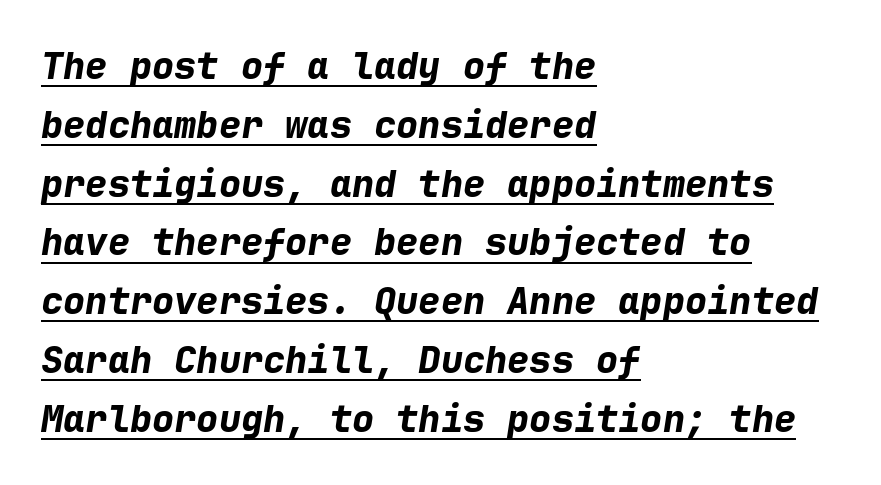
{"italic": "yes", "lean": "right", "slant_degrees": 9, "bold": "yes", "weight": "bold", "width": "normal", "stroke_contrast": "low", "x_height": "medium", "monospaced": "yes", "underline": "yes", "align": "left", "line_spacing": "normal", "line_spacing_ratio": 1.59, "letter_spacing": "normal", "letter_spacing_em": 0.0, "glyph_px": 37}
